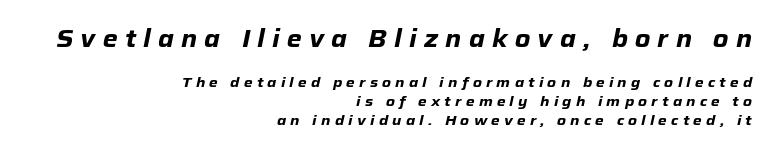
Bold? Absolutely — the strokes are thick and heavy. The face used here is rendered with a markedly widened letterfit. Designer's note — italics engaged. Is the lower block the larger one? No — the upper block carries the bigger type. Reading down the block, your eye finds every line finishing at a fixed right position. Beneath every word, the page is bare.
